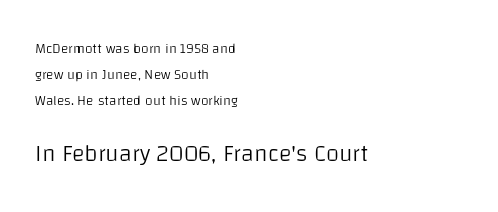
The image shows 24 px text type, upright; set left-aligned, line spacing 1.84x, normal letter spacing, not underlined; the second (bottom) block is 1.71x larger.
